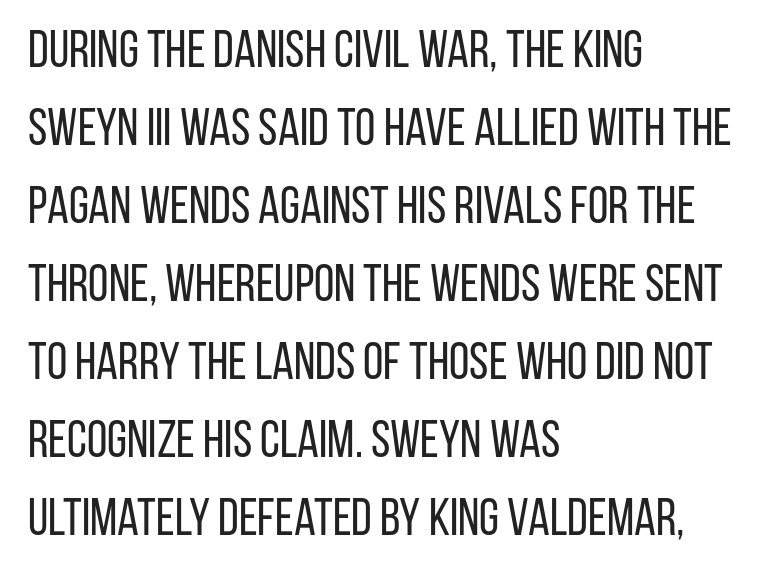
Short and long lines alike share a common starting point at left. The strip under each line holds only bare page. Caption: face not bold, strokes unweighted. Stroke terminals: plain, sans-serif. The face used here is rendered with its standard letterfit.
